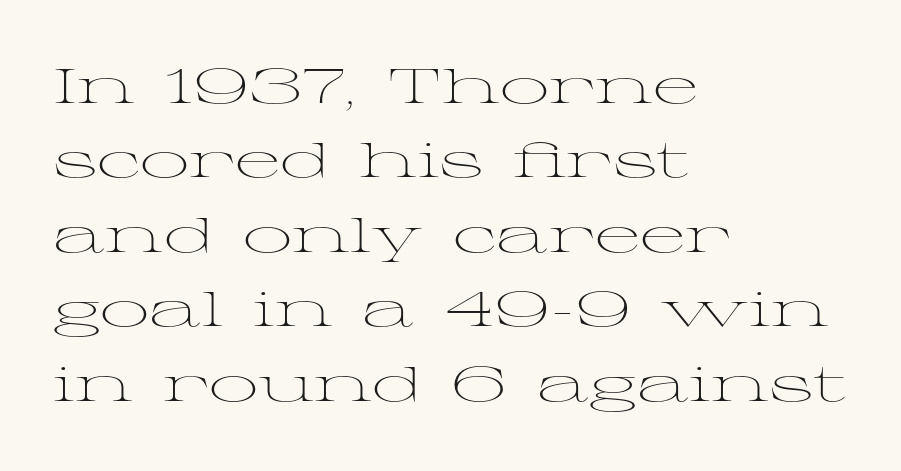
{"serif": "yes", "italic": "no", "bold": "no", "weight": "light", "width": "wide", "stroke_contrast": "medium", "x_height": "medium", "monospaced": "no", "underline": "no", "align": "left", "line_spacing": "normal", "line_spacing_ratio": 1.52, "letter_spacing": "normal", "letter_spacing_em": 0.0, "glyph_px": 49}
